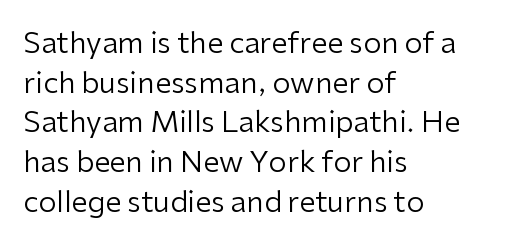
Look at the bottom of the vertical strokes: they stop flat, with no serifs. The letterforms sit shoulder to shoulder at normal distance. A classic flush-left, rag-right setting is used for this passage. Any mark beneath the type? The region is blank. Evenly set lines give the paragraph a standard silhouette.
